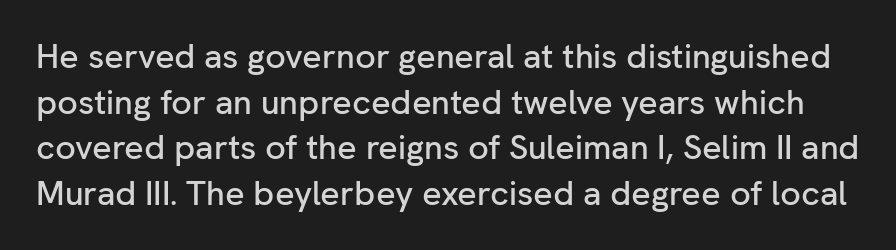
Q: Is the text italic (slanted)? A: No, it is upright.
Q: Is the typeface a serif or a sans-serif typeface? A: Sans-serif.
Q: Is the text underlined? A: No.
Q: Is the spacing between letters normal or unusually wide? A: Normal.
Q: Is the spacing between lines tight, normal or loose? A: Normal.
Q: Width (condensed, normal, or wide)? A: Normal.
Q: Stroke contrast? A: Low.
Q: x-height? A: Medium.
Q: Monospaced? A: No.
